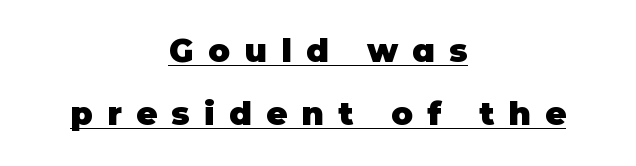
The image shows 32 px heavy sans-serif type, upright; set centered, loose line spacing (1.97x), unusually wide letter spacing (+0.45 em), underlined; low stroke contrast and a large x-height.
